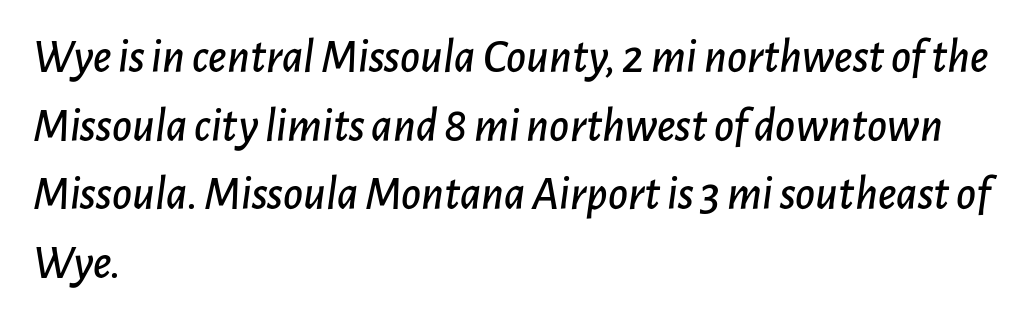
The image shows 48 px text type, italic (leaning right); set left-aligned, normal line spacing (1.43x), normal letter spacing, not underlined; low stroke contrast and a medium x-height.
